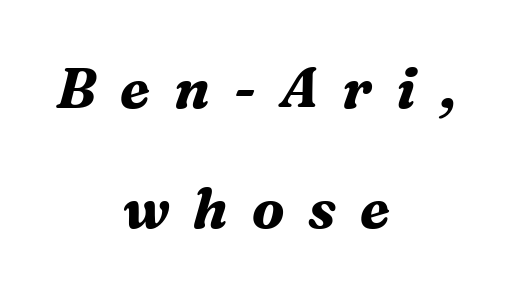
{"serif": "yes", "italic": "yes", "lean": "right", "slant_degrees": 16, "bold": "yes", "weight": "bold", "width": "normal", "stroke_contrast": "medium", "x_height": "medium", "monospaced": "no", "underline": "no", "align": "center", "line_spacing": "loose", "line_spacing_ratio": 2.15, "letter_spacing": "wide", "letter_spacing_em": 0.43, "glyph_px": 56}
